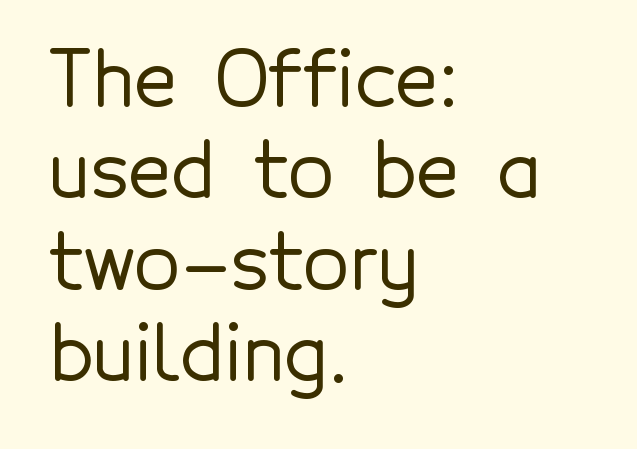
{"serif": "no", "italic": "no", "width": "normal", "x_height": "medium", "monospaced": "no", "underline": "no", "align": "left", "line_spacing_ratio": 1.22, "letter_spacing": "normal", "letter_spacing_em": 0.0, "glyph_px": 75}
